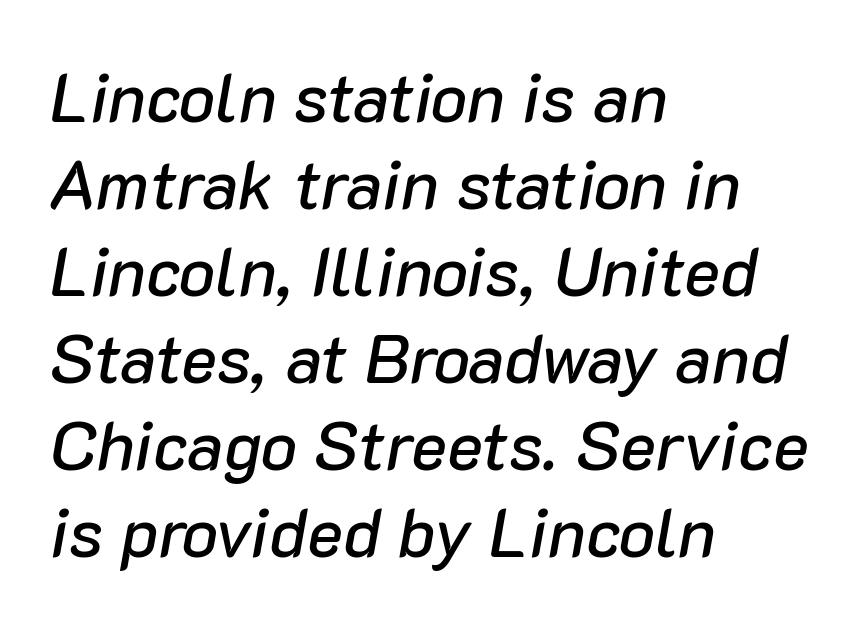
Tall strokes in this sample are angled rather than plumb. The words here are not underlined. The passage shown is typed in a proportional face where columns would drift. You could call the tracking neutral — neither tight nor loose.
